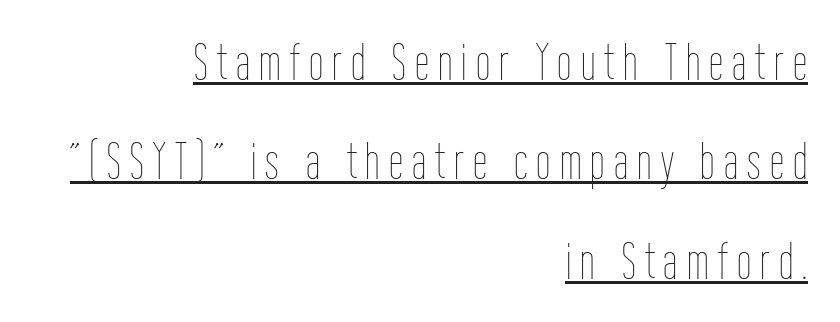
{"italic": "no", "bold": "no", "weight": "thin", "width": "condensed", "stroke_contrast": "low", "x_height": "medium", "monospaced": "no", "underline": "yes", "align": "right", "line_spacing": "loose", "line_spacing_ratio": 1.95, "glyph_px": 51}
